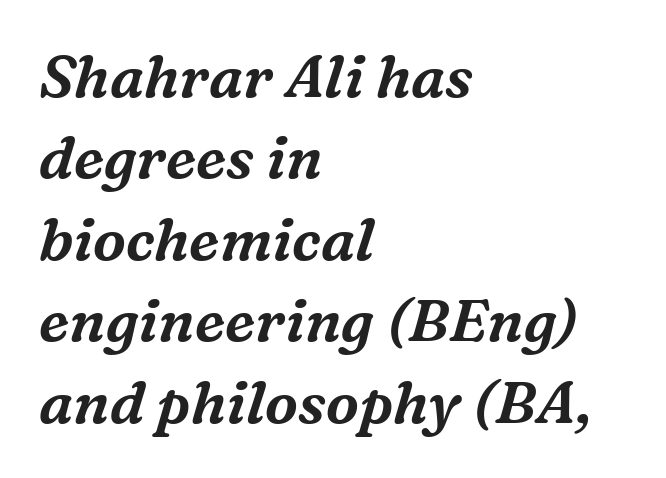
{"serif": "yes", "italic": "yes", "lean": "right", "slant_degrees": 16, "width": "normal", "stroke_contrast": "medium", "x_height": "medium", "monospaced": "no", "underline": "no", "align": "left", "line_spacing": "normal", "line_spacing_ratio": 1.38, "letter_spacing": "normal", "letter_spacing_em": 0.0, "glyph_px": 59}
